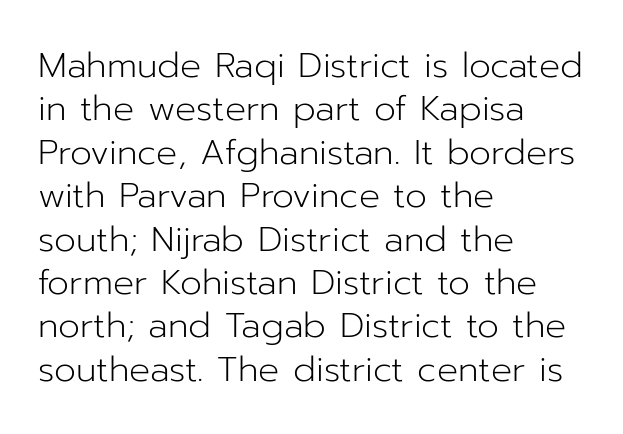
Does the lettering tilt? It doesn't — this is upright. The ragged edge is on the right, which tells us the setting is flush left. The typeface has the unassuming heft of standard copy or less. The words here are not underlined.
